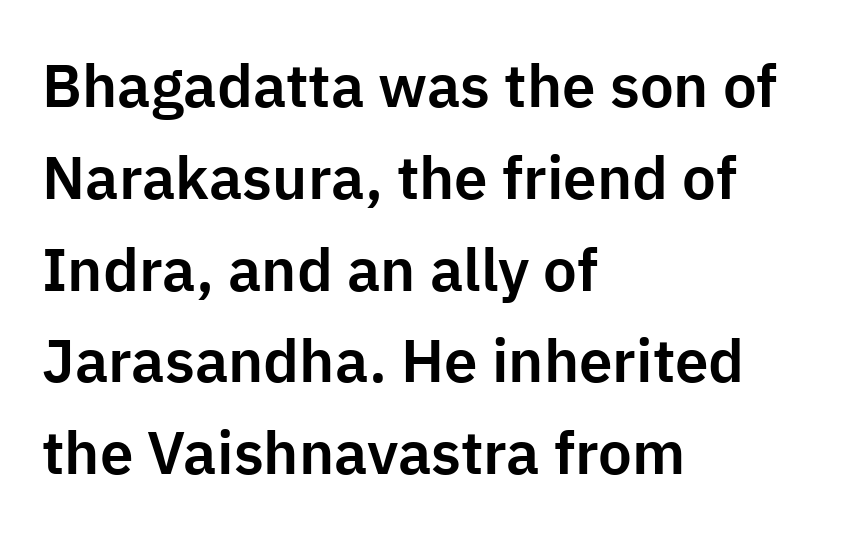
Q: Is the text italic (slanted)? A: No, it is upright.
Q: Is the typeface a serif or a sans-serif typeface? A: Sans-serif.
Q: Is the text underlined? A: No.
Q: How is the paragraph aligned? A: Left-aligned.
Q: Is the spacing between letters normal or unusually wide? A: Normal.
Q: Is the spacing between lines tight, normal or loose? A: Normal.
Q: Width (condensed, normal, or wide)? A: Normal.
Q: Stroke contrast? A: Low.
Q: x-height? A: Medium.
Q: Monospaced? A: No.
